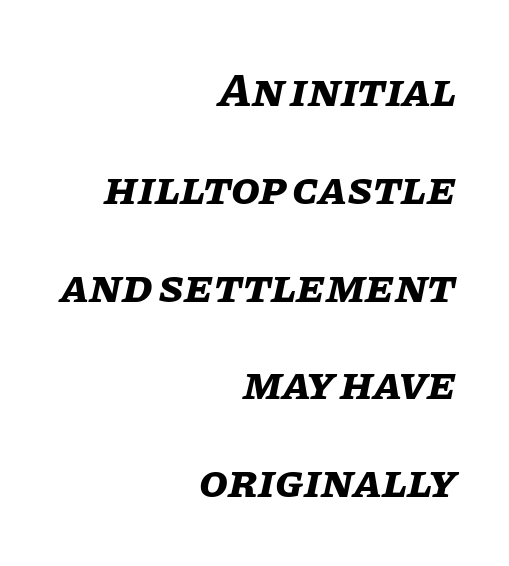
Q: Is the text bold? A: Yes.
Q: Is the text italic (slanted)? A: Yes, it leans right by about 11 degrees.
Q: Is the text underlined? A: No.
Q: How is the paragraph aligned? A: Right-aligned.
Q: Is the spacing between letters normal or unusually wide? A: Normal.
Q: Is the spacing between lines tight, normal or loose? A: Loose.
Q: Width (condensed, normal, or wide)? A: Normal.
Q: Stroke contrast? A: Low.
Q: x-height? A: Large.
Q: Monospaced? A: No.
